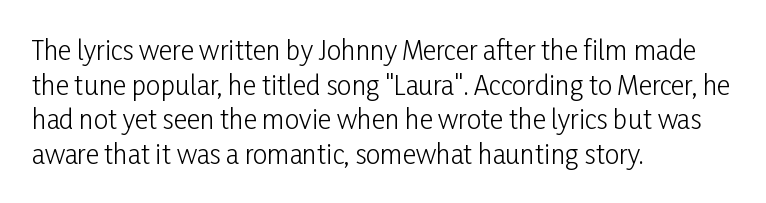
Q: Is the text bold? A: No.
Q: Is the text italic (slanted)? A: No, it is upright.
Q: Is the text underlined? A: No.
Q: How is the paragraph aligned? A: Left-aligned.
Q: Is the spacing between letters normal or unusually wide? A: Normal.
Q: Is the spacing between lines tight, normal or loose? A: Normal.
